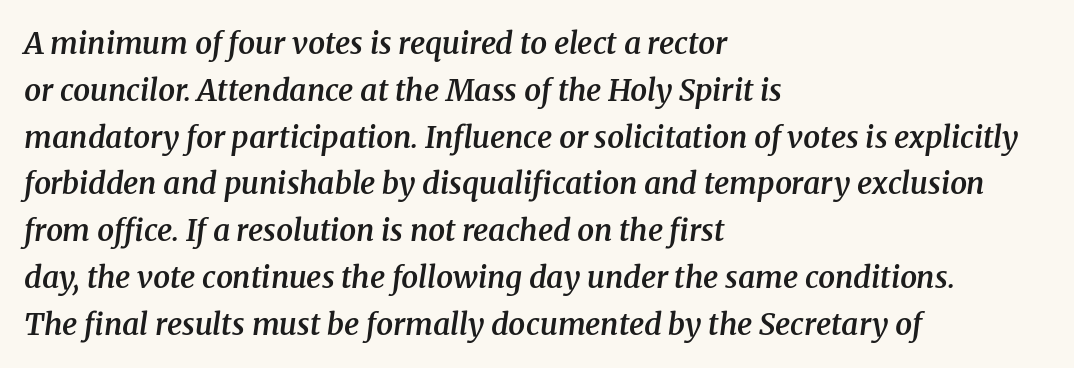
The image shows 30 px semibold serif type, italic (leaning right); set left-aligned, normal line spacing (1.56x), normal letter spacing, not underlined; medium stroke contrast and a medium x-height.
